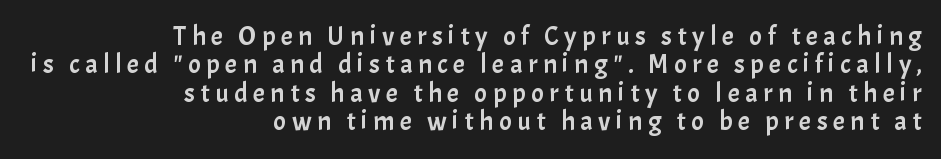
Q: Is the text italic (slanted)? A: No, it is upright.
Q: Is the text underlined? A: No.
Q: How is the paragraph aligned? A: Right-aligned.
Q: Is the spacing between letters normal or unusually wide? A: Unusually wide.
Q: Is the spacing between lines tight, normal or loose? A: Tight.
